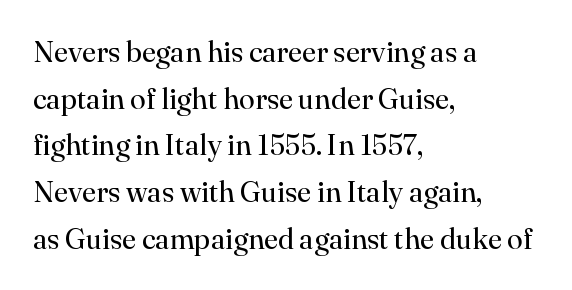
The image shows 29 px regular-weight serif type, upright; set left-aligned, normal line spacing (1.61x), normal letter spacing, not underlined; high stroke contrast and a small x-height.
